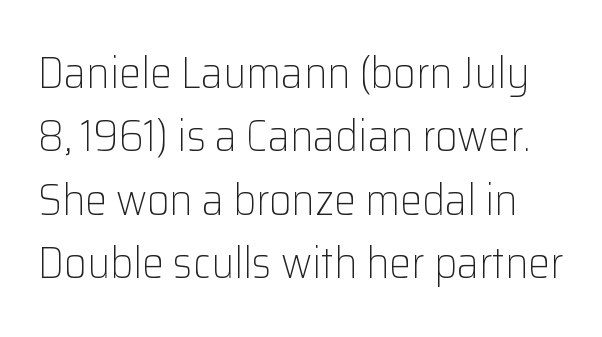
Q: Is the text bold? A: No.
Q: Is the text italic (slanted)? A: No, it is upright.
Q: Is the typeface a serif or a sans-serif typeface? A: Sans-serif.
Q: Is the text underlined? A: No.
Q: Is the spacing between letters normal or unusually wide? A: Normal.
Q: Is the spacing between lines tight, normal or loose? A: Normal.
Q: Width (condensed, normal, or wide)? A: Normal.
Q: Stroke contrast? A: Low.
Q: x-height? A: Medium.
Q: Monospaced? A: No.
